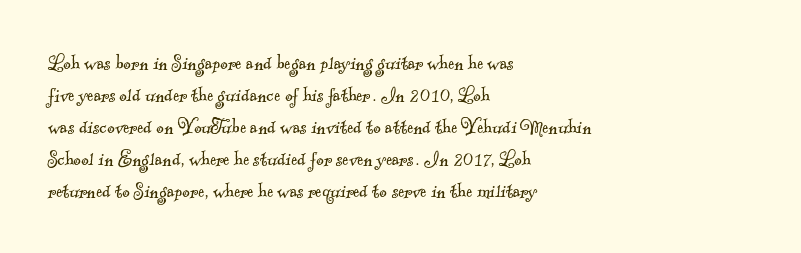
{"bold": "no", "underline": "no", "align": "left", "line_spacing": "normal", "line_spacing_ratio": 1.39, "letter_spacing": "normal", "letter_spacing_em": 0.0, "glyph_px": 23}
